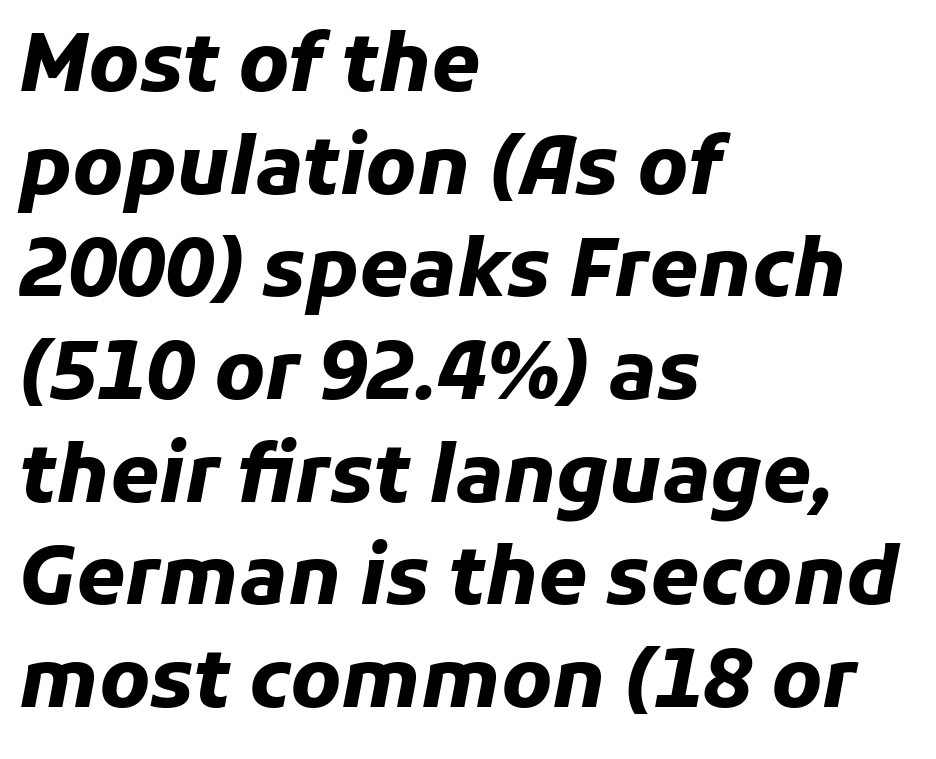
{"italic": "yes", "lean": "right", "slant_degrees": 11, "bold": "yes", "weight": "heavy", "width": "normal", "stroke_contrast": "low", "x_height": "medium", "monospaced": "no", "underline": "no", "align": "left", "line_spacing": "normal", "line_spacing_ratio": 1.3, "letter_spacing": "normal", "letter_spacing_em": 0.0, "glyph_px": 79}
